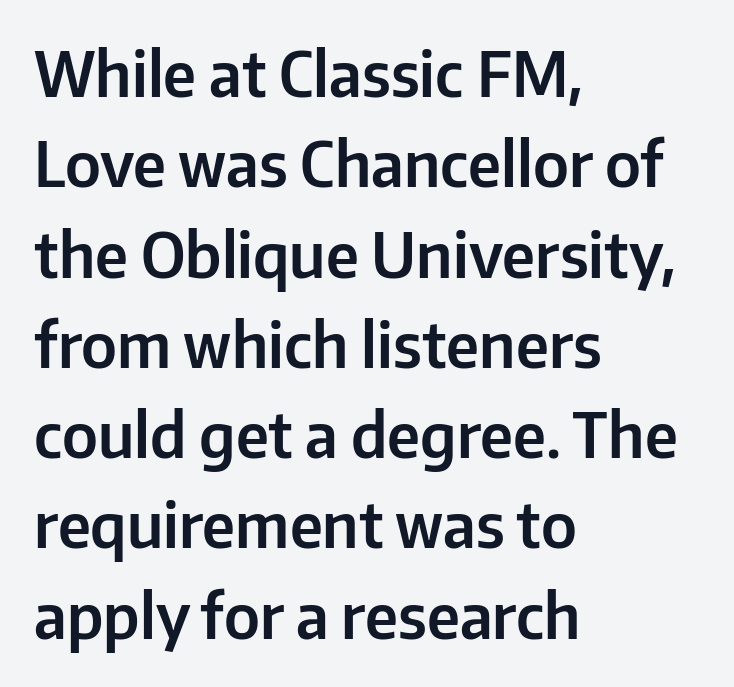
{"serif": "no", "italic": "no", "width": "normal", "stroke_contrast": "low", "x_height": "medium", "monospaced": "no", "underline": "no", "align": "left", "line_spacing": "normal", "line_spacing_ratio": 1.48, "letter_spacing": "normal", "letter_spacing_em": 0.0, "glyph_px": 61}
